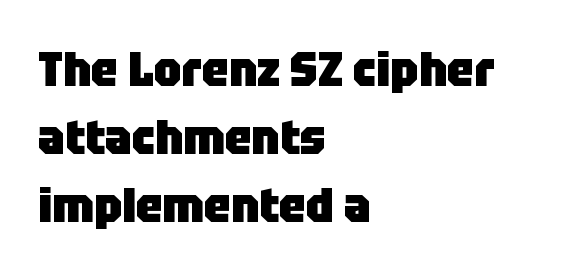
Q: Is the text bold? A: Yes.
Q: Is the text italic (slanted)? A: No, it is upright.
Q: Is the typeface a serif or a sans-serif typeface? A: Sans-serif.
Q: Is the text underlined? A: No.
Q: How is the paragraph aligned? A: Left-aligned.
Q: Is the spacing between letters normal or unusually wide? A: Normal.
Q: Is the spacing between lines tight, normal or loose? A: Normal.
Q: Width (condensed, normal, or wide)? A: Normal.
Q: Stroke contrast? A: Low.
Q: x-height? A: Large.
Q: Monospaced? A: No.
